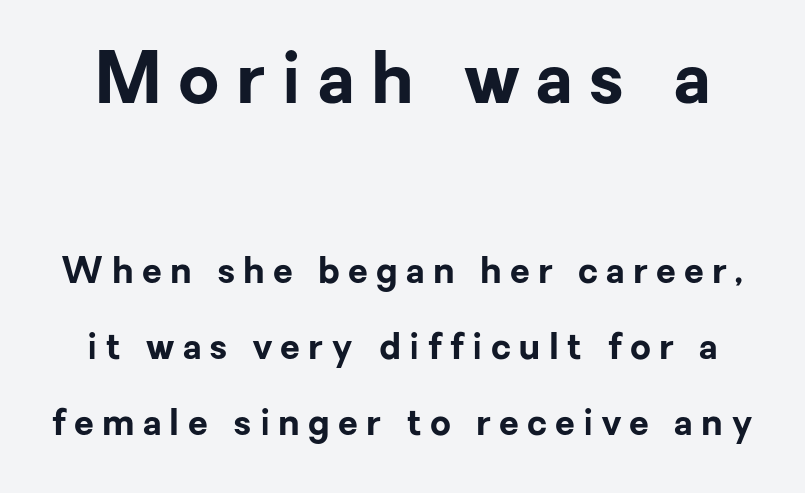
Q: Is the text bold? A: Yes.
Q: Is the text italic (slanted)? A: No, it is upright.
Q: Is the typeface a serif or a sans-serif typeface? A: Sans-serif.
Q: Is the text underlined? A: No.
Q: Is the spacing between letters normal or unusually wide? A: Unusually wide.
Q: Is the spacing between lines tight, normal or loose? A: Loose.
Q: Which block of text is set in a larger size, the first (top) or the second (bottom)? A: The first (top) one.
Q: Width (condensed, normal, or wide)? A: Normal.
Q: Stroke contrast? A: Low.
Q: x-height? A: Medium.
Q: Monospaced? A: No.
